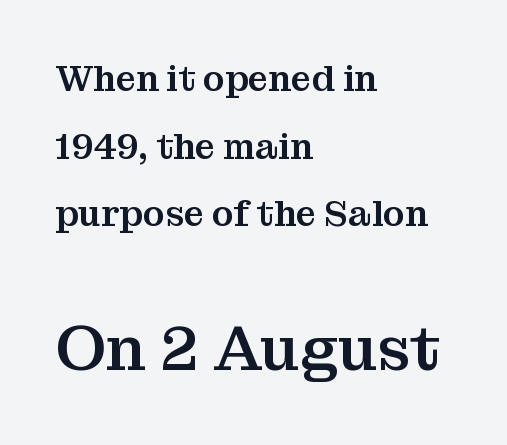
You get the small type first, then a jump to larger type. This sample uses an upright cut, with every glyph sitting square on the baseline. No word sits above an underline. Each line starts at the same left margin while the right side varies. The letters advance in unequal steps, a hallmark of proportional type. The letters carry serifs — small finishing strokes at the ends of their stems.
